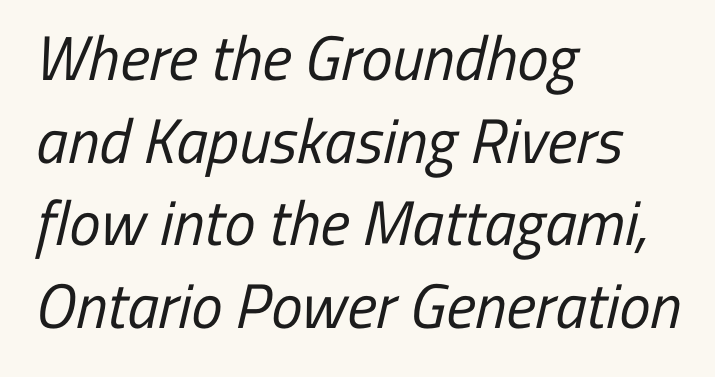
The image shows 63 px regular-weight, condensed sans-serif type; set left-aligned, normal line spacing (1.31x), normal letter spacing, not underlined; low stroke contrast and a medium x-height.
